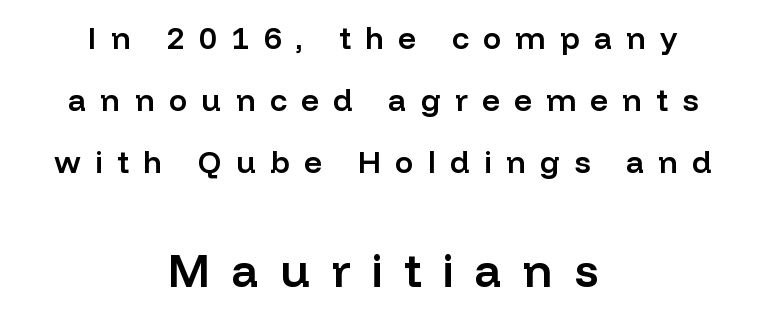
{"serif": "no", "italic": "no", "bold": "semi", "weight": "semibold", "width": "normal", "stroke_contrast": "low", "x_height": "medium", "monospaced": "no", "underline": "no", "align": "center", "line_spacing": "loose", "line_spacing_ratio": 2.0, "letter_spacing": "wide", "letter_spacing_em": 0.46, "larger_block": "second", "size_ratio": 1.48, "glyph_px": 46}
